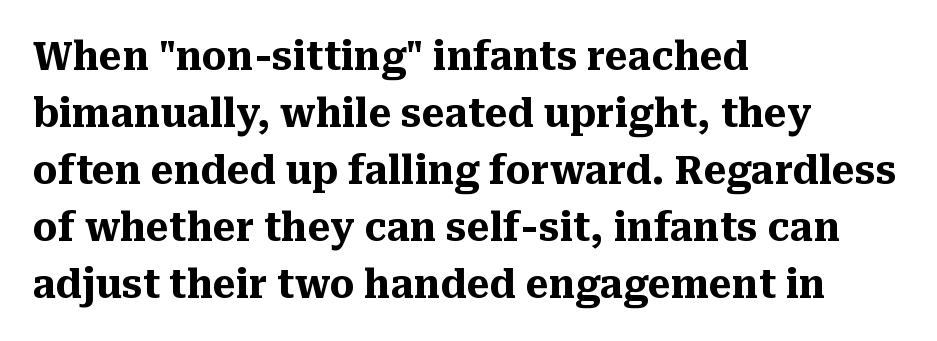
In terms of letterform style, serifs are clearly present. The letters advance in unequal steps, a hallmark of proportional type. Horizontally, the lines are justified to the leading edge only. The font's upright variant was chosen for this text.
